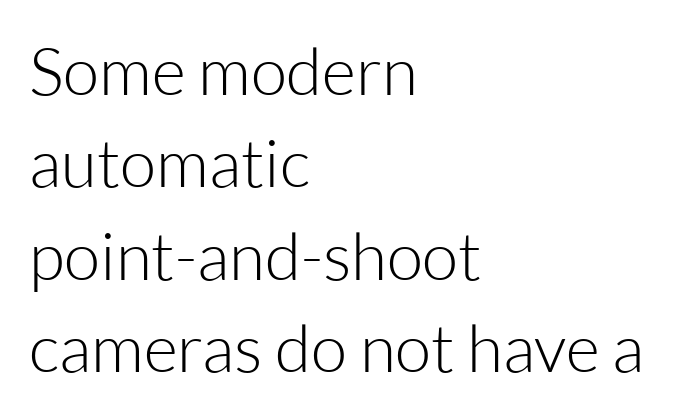
The image shows 66 px light sans-serif type, upright; set left-aligned, normal line spacing (1.4x), normal letter spacing, not underlined; low stroke contrast and a medium x-height.
